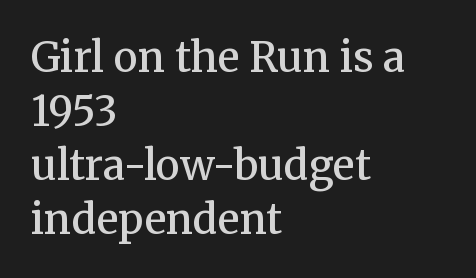
Horizontal alignment here is leftward, the default for most running prose. Characters remain perfectly vertical along every line. Nothing unusual about the tracking: characters are spaced as the font intends. Moderately thickened strokes mark this as semibold type. The letters carry serifs — small finishing strokes at the ends of their stems. These lines are rendered in a variable-pitch font.
